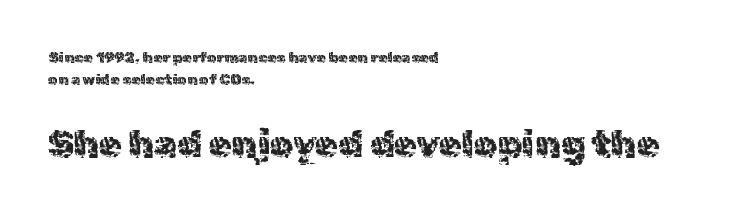
Notice how descenders clear the ascenders below comfortably — that's standard leading. A classic flush-left, rag-right setting is used for this passage. No italicization has been applied; the sample stays upright. This layout puts the modest block above and the oversized block below.
